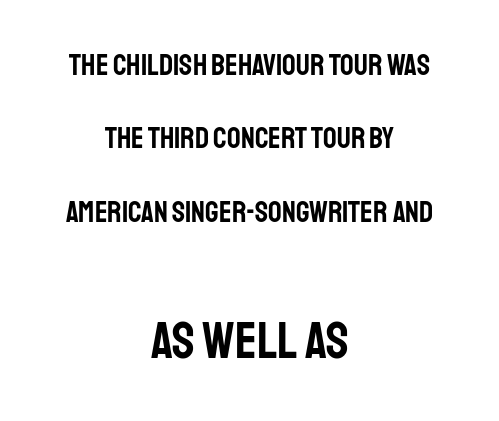
{"serif": "no", "italic": "no", "width": "condensed", "stroke_contrast": "low", "x_height": "large", "monospaced": "no", "underline": "no", "align": "center", "line_spacing": "loose", "line_spacing_ratio": 2.45, "letter_spacing": "normal", "letter_spacing_em": 0.0, "larger_block": "second", "size_ratio": 1.73, "glyph_px": 52}
